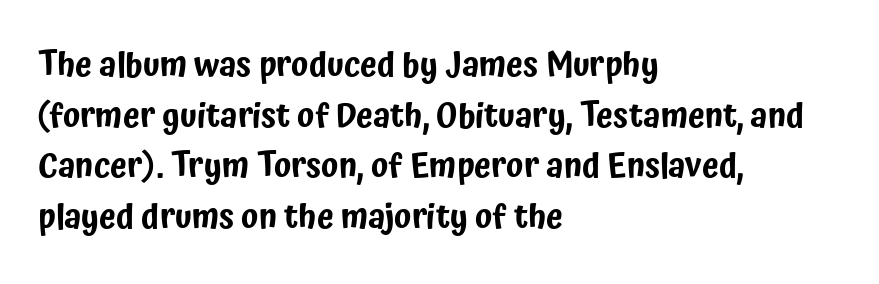
Q: Is the text italic (slanted)? A: No, it is upright.
Q: Is the typeface a serif or a sans-serif typeface? A: Sans-serif.
Q: Is the text underlined? A: No.
Q: How is the paragraph aligned? A: Left-aligned.
Q: Is the spacing between letters normal or unusually wide? A: Normal.
Q: Is the spacing between lines tight, normal or loose? A: Normal.
Q: Width (condensed, normal, or wide)? A: Condensed.
Q: Stroke contrast? A: Low.
Q: x-height? A: Medium.
Q: Monospaced? A: No.
